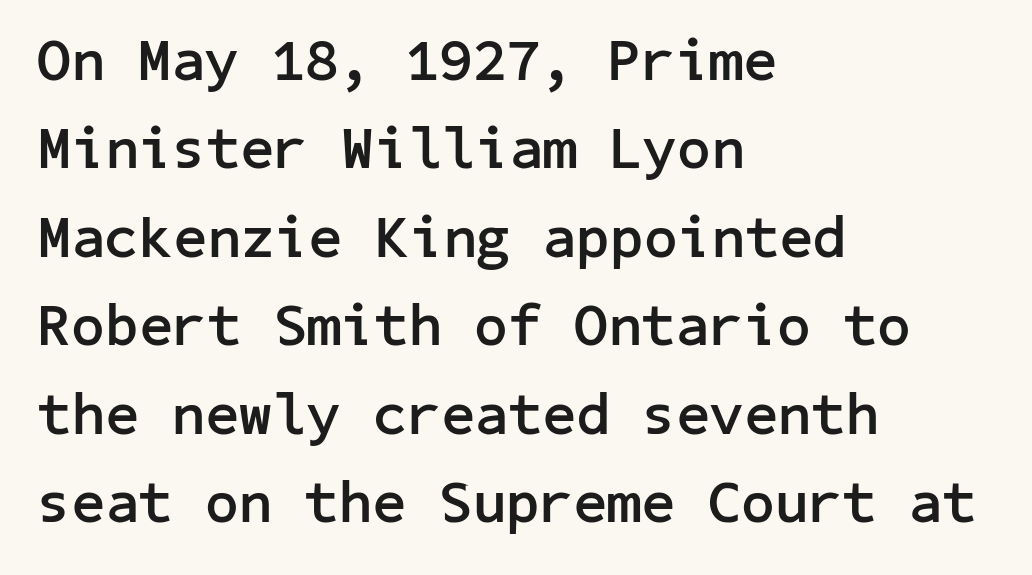
{"serif": "no", "italic": "no", "bold": "yes", "weight": "semibold", "width": "normal", "stroke_contrast": "low", "x_height": "medium", "underline": "no", "align": "left", "line_spacing": "normal", "line_spacing_ratio": 1.5, "letter_spacing": "normal", "letter_spacing_em": 0.0, "glyph_px": 59}
